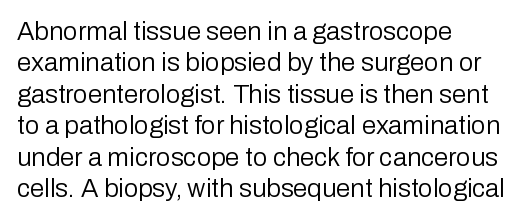
What stands out about the letter spacing? Nothing — it is the standard amount. The rendering anchors every line to the left-hand side. A light-to-regular cut is what we see here. Ordinary non-slanted type is in use.
